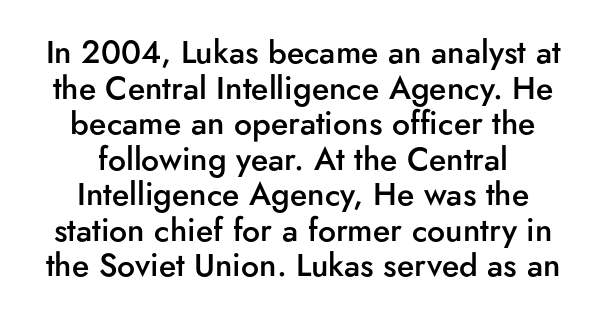
Q: Is the text bold? A: Semi-bold.
Q: Is the text italic (slanted)? A: No, it is upright.
Q: Is the typeface a serif or a sans-serif typeface? A: Sans-serif.
Q: Is the text underlined? A: No.
Q: How is the paragraph aligned? A: Centered.
Q: Is the spacing between letters normal or unusually wide? A: Normal.
Q: Is the spacing between lines tight, normal or loose? A: Tight.
Q: Width (condensed, normal, or wide)? A: Normal.
Q: Stroke contrast? A: Low.
Q: x-height? A: Small.
Q: Monospaced? A: No.
